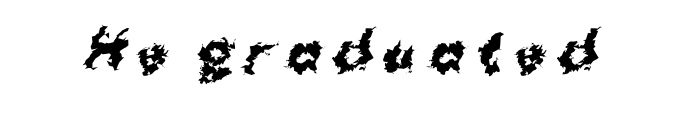
Q: Is the text bold? A: Yes.
Q: Is the typeface a serif or a sans-serif typeface? A: Sans-serif.
Q: Is the text underlined? A: No.
Q: Is the spacing between letters normal or unusually wide? A: Unusually wide.
Q: Width (condensed, normal, or wide)? A: Normal.
Q: Stroke contrast? A: Medium.
Q: x-height? A: Medium.
Q: Monospaced? A: No.
